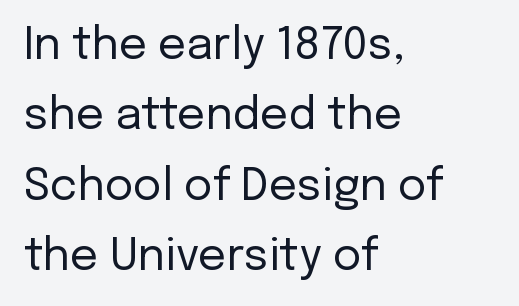
{"serif": "no", "italic": "no", "bold": "no", "weight": "regular", "width": "normal", "stroke_contrast": "low", "x_height": "medium", "monospaced": "no", "underline": "no", "align": "left", "line_spacing": "normal", "line_spacing_ratio": 1.6, "letter_spacing": "normal", "letter_spacing_em": 0.0, "glyph_px": 44}
